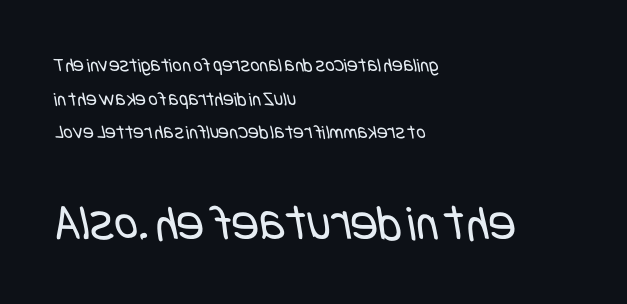
Q: Is the text bold? A: No.
Q: Is the typeface a serif or a sans-serif typeface? A: Sans-serif.
Q: Is the text underlined? A: No.
Q: How is the paragraph aligned? A: Left-aligned.
Q: Is the spacing between letters normal or unusually wide? A: Normal.
Q: Is the spacing between lines tight, normal or loose? A: Normal.
Q: Which block of text is set in a larger size, the first (top) or the second (bottom)? A: The second (bottom) one.
Q: Width (condensed, normal, or wide)? A: Condensed.
Q: Stroke contrast? A: Low.
Q: x-height? A: Large.
